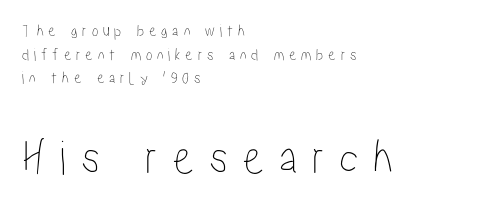
{"italic": "no", "width": "condensed", "stroke_contrast": "low", "x_height": "medium", "monospaced": "no", "underline": "no", "align": "left", "line_spacing": "normal", "line_spacing_ratio": 1.39, "letter_spacing": "wide", "letter_spacing_em": 0.28, "larger_block": "second", "size_ratio": 2.94, "glyph_px": 50}
